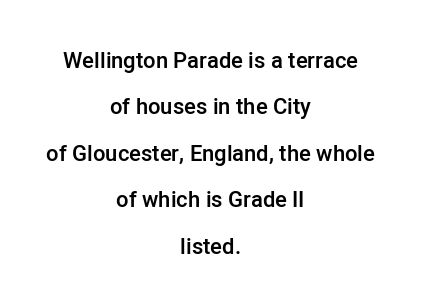
The image shows 22 px text type, upright; set centered, loose line spacing (2.11x), normal letter spacing, not underlined.
